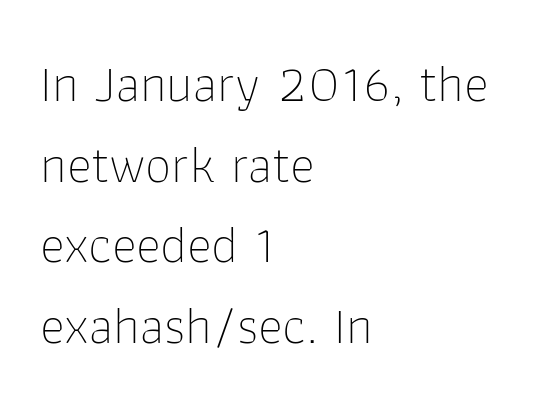
Q: Is the text bold? A: No.
Q: Is the text italic (slanted)? A: No, it is upright.
Q: Is the typeface a serif or a sans-serif typeface? A: Sans-serif.
Q: Is the text underlined? A: No.
Q: How is the paragraph aligned? A: Left-aligned.
Q: Is the spacing between letters normal or unusually wide? A: Normal.
Q: Is the spacing between lines tight, normal or loose? A: Normal.
Q: Width (condensed, normal, or wide)? A: Normal.
Q: Stroke contrast? A: Low.
Q: x-height? A: Medium.
Q: Monospaced? A: No.
